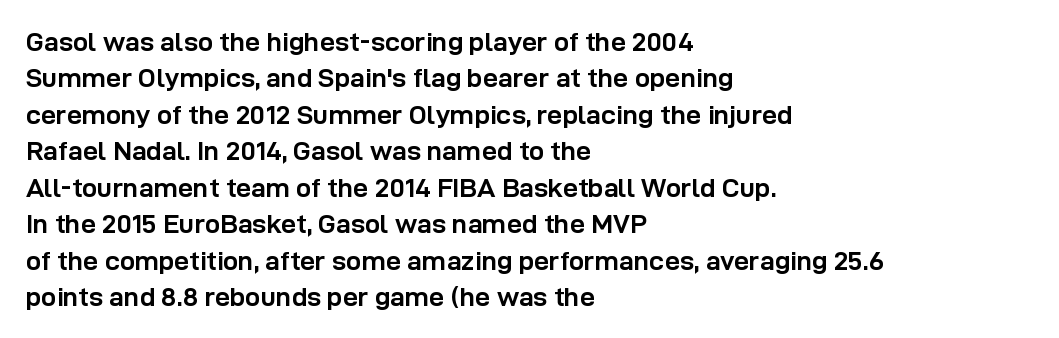
The image shows 27 px bold type, upright; set left-aligned, normal line spacing (1.35x), normal letter spacing, not underlined.
